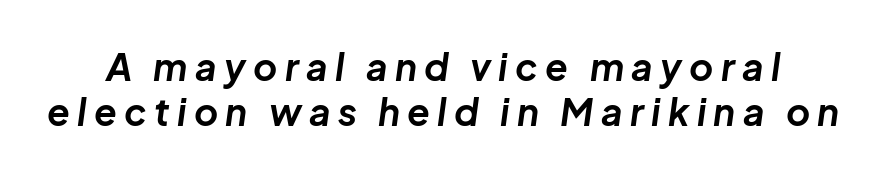
{"italic": "yes", "lean": "right", "slant_degrees": 8, "bold": "yes", "weight": "bold", "width": "normal", "stroke_contrast": "low", "x_height": "medium", "monospaced": "no", "underline": "no", "line_spacing_ratio": 1.22, "letter_spacing": "wide", "letter_spacing_em": 0.2, "glyph_px": 37}
